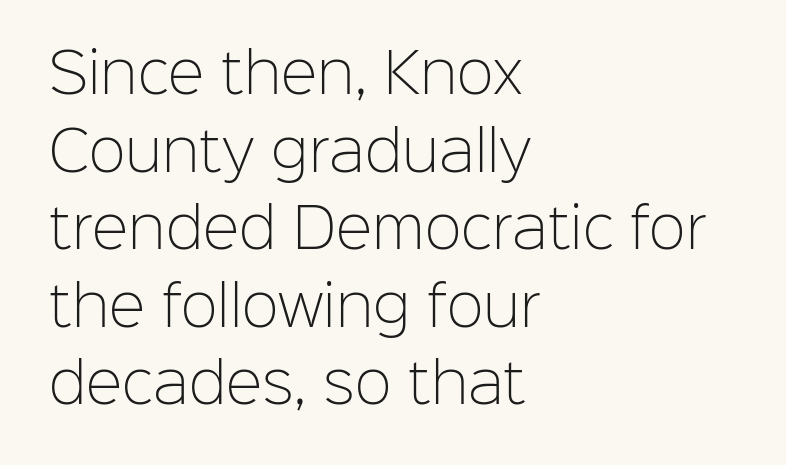
{"serif": "no", "italic": "no", "bold": "no", "weight": "light", "width": "normal", "stroke_contrast": "low", "x_height": "medium", "monospaced": "no", "underline": "no", "align": "left", "line_spacing": "normal", "line_spacing_ratio": 1.41, "letter_spacing": "normal", "letter_spacing_em": 0.0, "glyph_px": 55}
